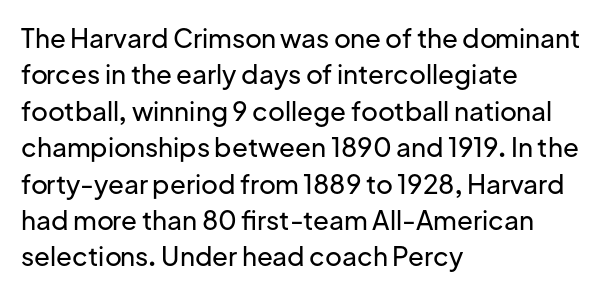
Each line starts at the same left margin while the right side varies. There is no visible air inserted between adjacent glyphs. Baseline-to-baseline distance is the conventional proportion of letter height. No italicization has been applied; the sample stays upright.
